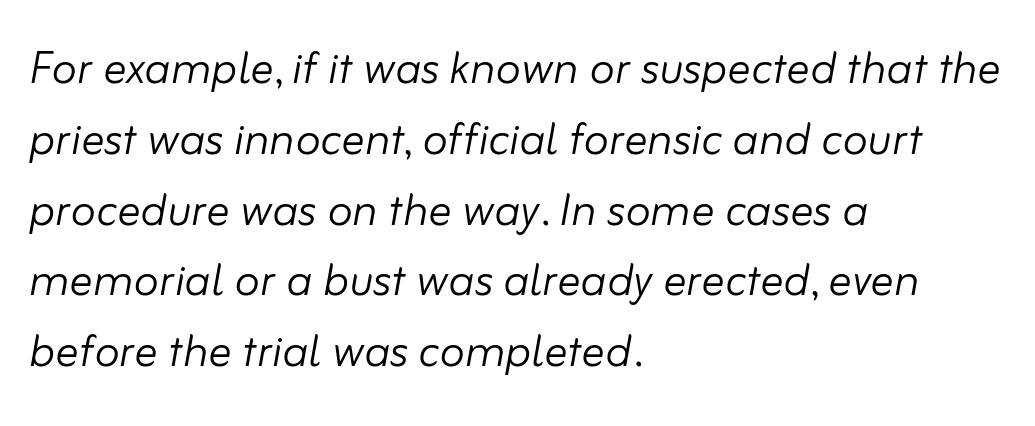
{"italic": "yes", "lean": "right", "slant_degrees": 10, "bold": "no", "weight": "light", "width": "normal", "stroke_contrast": "low", "x_height": "small", "monospaced": "no", "underline": "no", "align": "left", "line_spacing_ratio": 1.22, "letter_spacing": "normal", "letter_spacing_em": 0.0, "glyph_px": 58}
